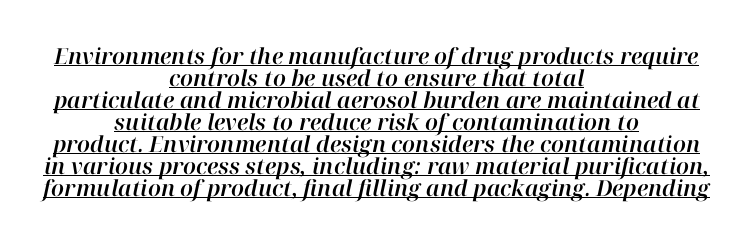
Line spacing here is tight. You can see a thin bar hugging the bottom of the glyphs. Each line is balanced around a shared central axis. Inter-character spacing is left at the font's built-in metrics.
